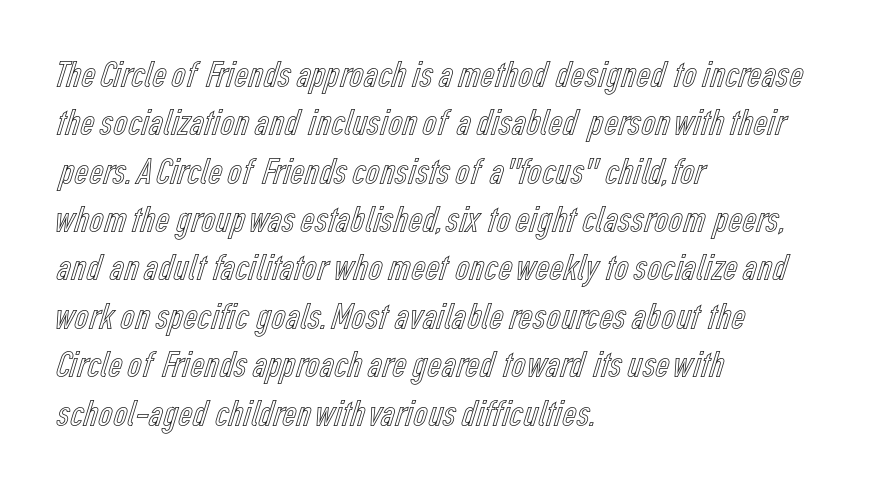
This sample is left-justified, so line endings fall wherever the words run out. A bare baseline throughout the passage. The horizontal fit of the characters is conventional and even. Note the varied advance widths — an 'i' is clearly narrower than an 'm'.
